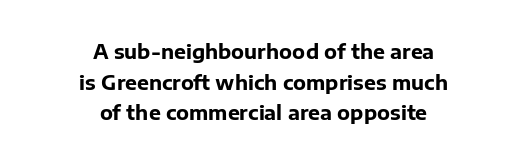
Q: Is the text bold? A: Yes.
Q: Is the text italic (slanted)? A: No, it is upright.
Q: Is the text underlined? A: No.
Q: How is the paragraph aligned? A: Centered.
Q: Is the spacing between letters normal or unusually wide? A: Normal.
Q: Is the spacing between lines tight, normal or loose? A: Normal.
